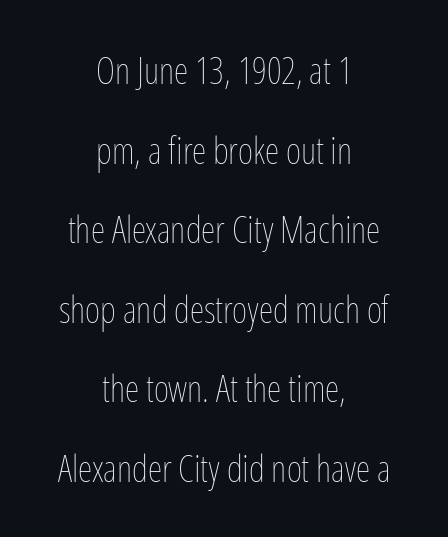
Q: Is the text bold? A: No.
Q: Is the text italic (slanted)? A: No, it is upright.
Q: Is the text underlined? A: No.
Q: How is the paragraph aligned? A: Centered.
Q: Is the spacing between letters normal or unusually wide? A: Normal.
Q: Is the spacing between lines tight, normal or loose? A: Loose.
Q: Width (condensed, normal, or wide)? A: Condensed.
Q: Stroke contrast? A: Low.
Q: x-height? A: Medium.
Q: Monospaced? A: No.
